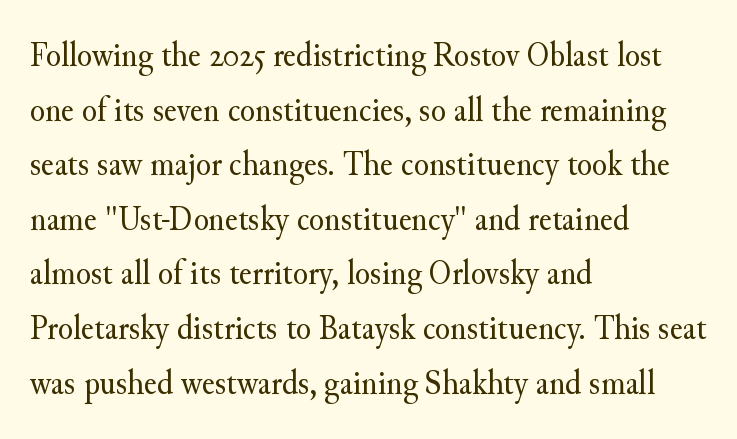
{"serif": "yes", "italic": "no", "bold": "no", "weight": "regular", "width": "normal", "stroke_contrast": "medium", "x_height": "small", "monospaced": "no", "underline": "no", "align": "left", "line_spacing": "normal", "line_spacing_ratio": 1.56, "letter_spacing": "normal", "letter_spacing_em": 0.0, "glyph_px": 35}
